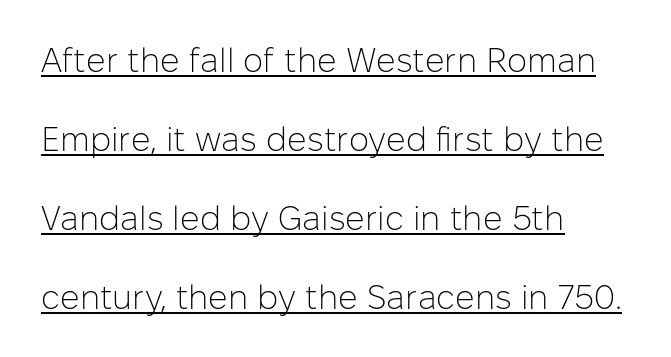
The image shows 34 px light sans-serif type, upright; set left-aligned, loose line spacing (2.32x), normal letter spacing, underlined; low stroke contrast and a medium x-height.
